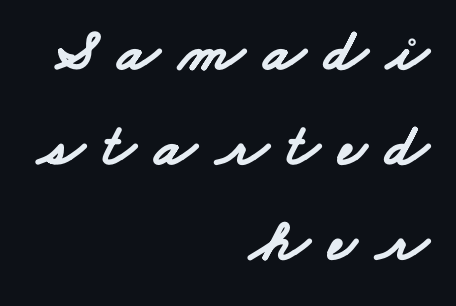
The image shows 60 px bold, wide sans-serif type; set right-aligned, normal line spacing (1.58x), unusually wide letter spacing (+0.33 em), not underlined; low stroke contrast and a small x-height.
